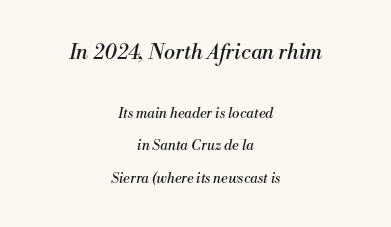
The image shows 21 px text type, italic (leaning right); set centered, loose line spacing (2.33x), normal letter spacing, not underlined; the first (top) block is 1.5x larger.
